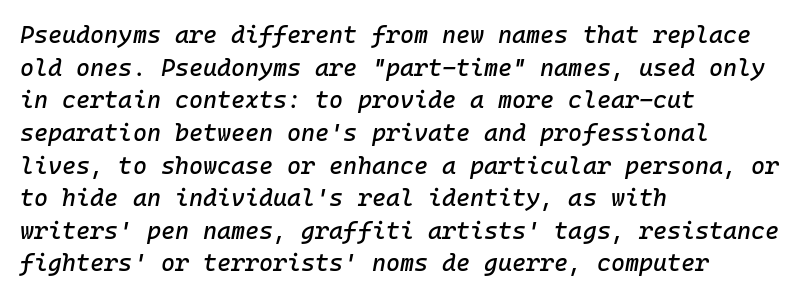
{"italic": "yes", "lean": "right", "slant_degrees": 10, "underline": "no", "align": "left", "line_spacing": "normal", "line_spacing_ratio": 1.36, "letter_spacing": "normal", "letter_spacing_em": 0.0, "glyph_px": 24}
